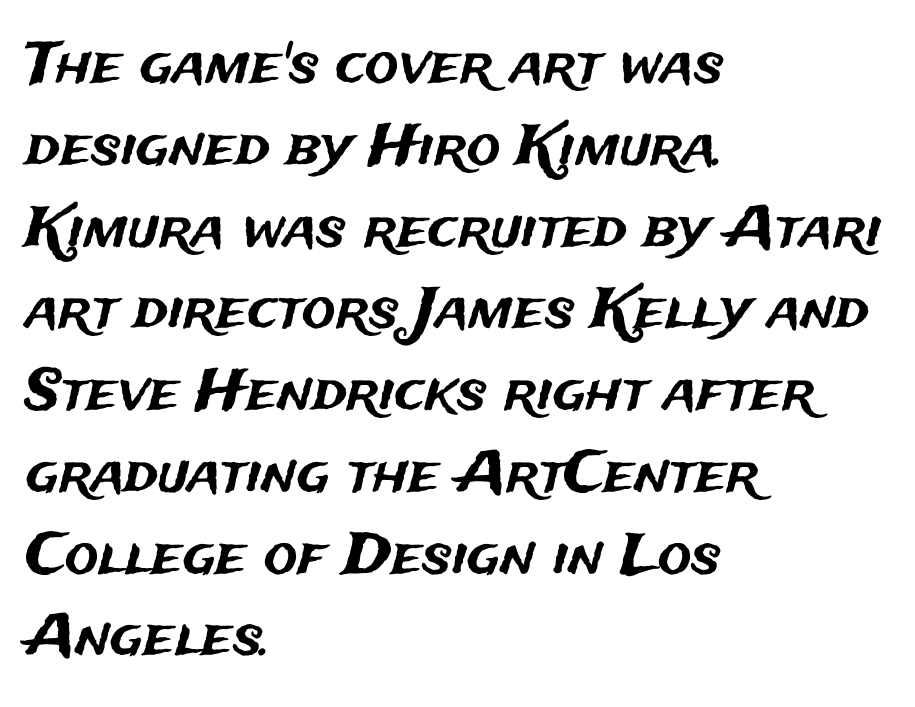
The line-height multiplier appears to be the usual default. The passage shown is typed in a proportional face where columns would drift. Nothing sits at the stroke ends, so this counts as sans-serif. The letterforms sit shoulder to shoulder at normal distance. Horizontal alignment here is leftward, the default for most running prose.
